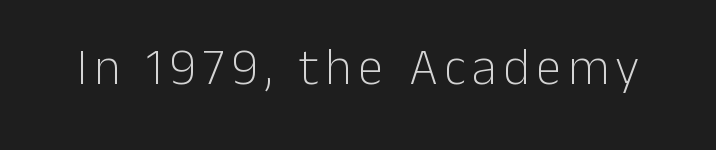
The image shows 51 px light sans-serif type, upright; set not underlined; low stroke contrast and a medium x-height.
